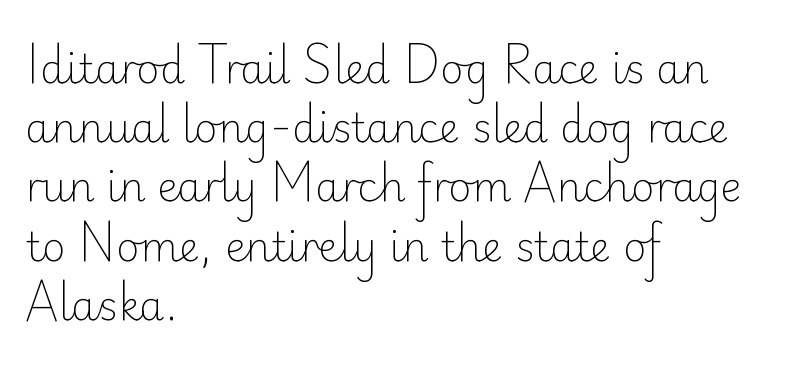
{"serif": "no", "italic": "no", "bold": "no", "weight": "light", "width": "normal", "stroke_contrast": "low", "x_height": "small", "monospaced": "no", "underline": "no", "align": "left", "line_spacing": "normal", "line_spacing_ratio": 1.48, "letter_spacing": "normal", "letter_spacing_em": 0.0, "glyph_px": 40}
